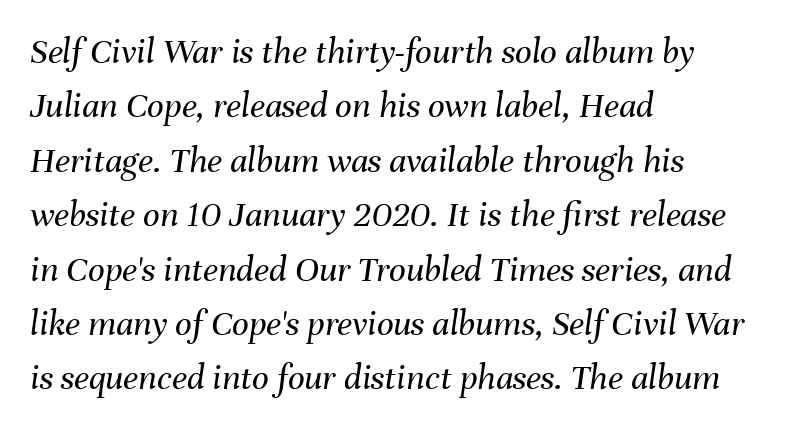
The image shows 37 px regular-weight type, italic (leaning right); set left-aligned, normal line spacing (1.47x), normal letter spacing, not underlined; medium stroke contrast and a medium x-height.
